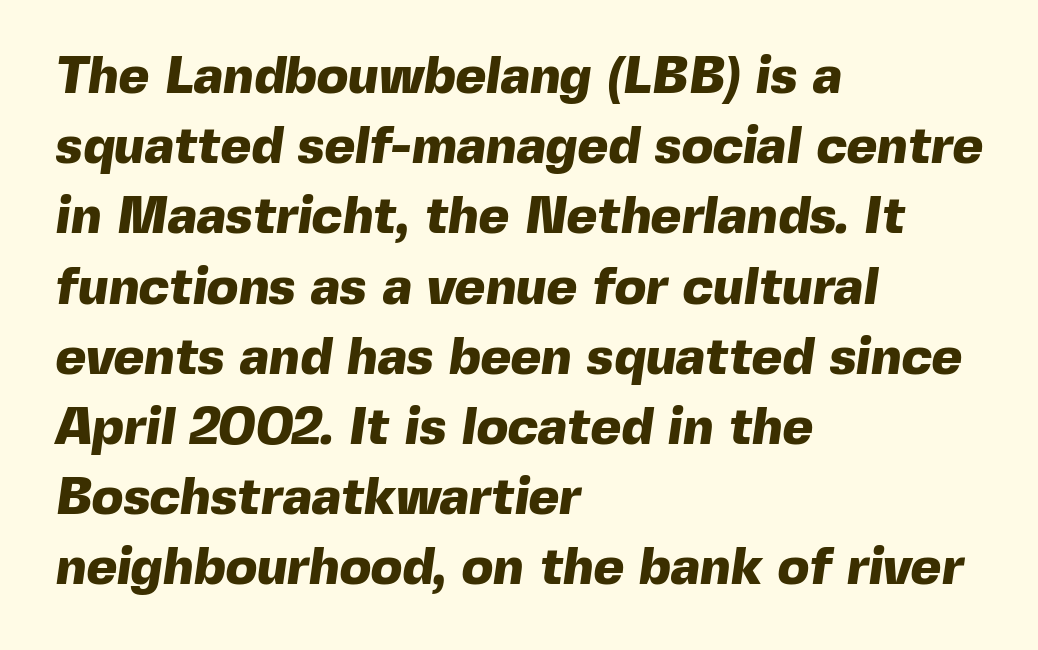
{"serif": "no", "bold": "yes", "weight": "heavy", "width": "normal", "x_height": "medium", "monospaced": "no", "underline": "no", "align": "left", "line_spacing": "normal", "line_spacing_ratio": 1.35, "letter_spacing": "normal", "letter_spacing_em": 0.0, "glyph_px": 52}
